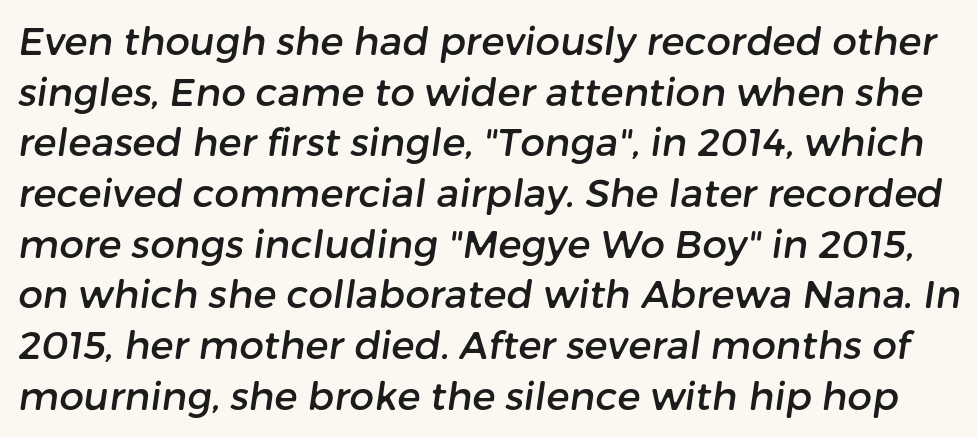
The image shows 39 px sans-serif type; set normal line spacing (1.3x), normal letter spacing, not underlined; low stroke contrast and a medium x-height.
